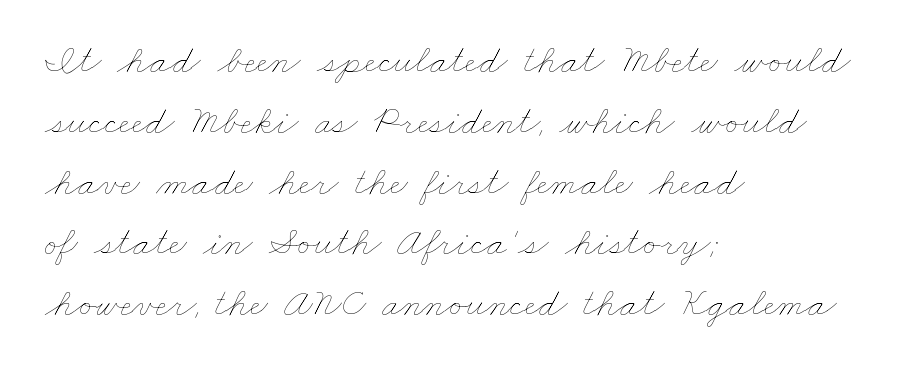
Underline: absent. Reading down the block, your eye returns to a fixed left position each line. Regular leading. The font sits on the lighter half of the weight spectrum, regular included.
